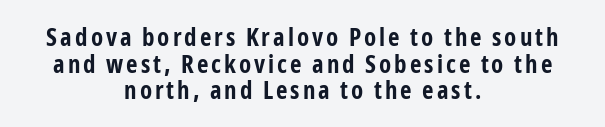
{"italic": "no", "bold": "yes", "underline": "no", "align": "center", "line_spacing": "tight", "line_spacing_ratio": 1.07, "glyph_px": 25}
